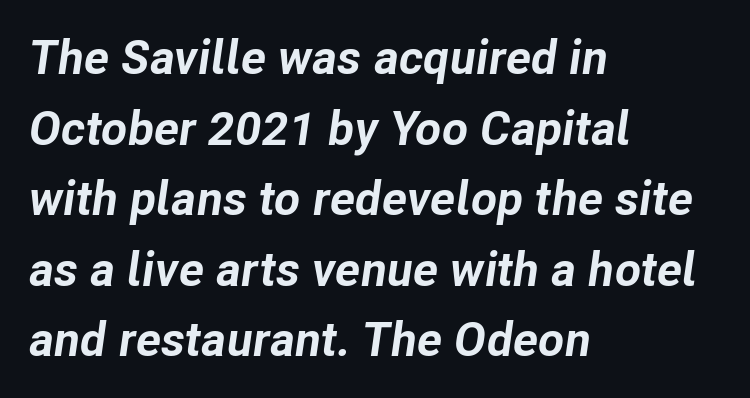
The image shows 48 px bold type, italic (leaning right); set left-aligned, normal line spacing (1.47x), normal letter spacing, not underlined; low stroke contrast and a medium x-height.
